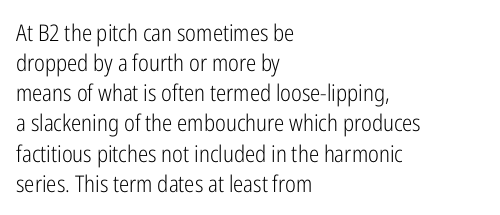
Teacher's note: observe the even left margin — that is flush-left alignment. Does extra space separate the letters? No, they use regular spacing. In terms of posture, this sample is upright. The glyphs are unaccompanied by any horizontal stroke below them. The lines sit at an ordinary, default distance from one another.
